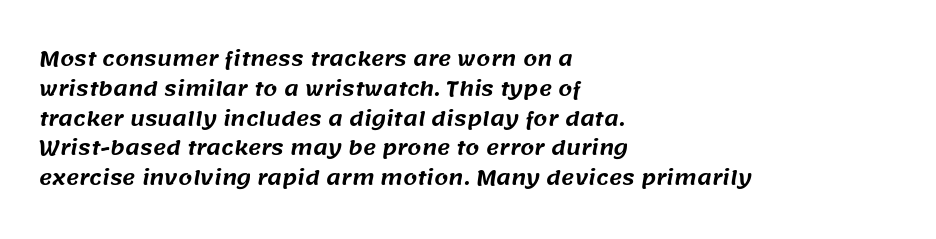
The image shows 20 px text type; set left-aligned, normal line spacing (1.49x), normal letter spacing, not underlined.
